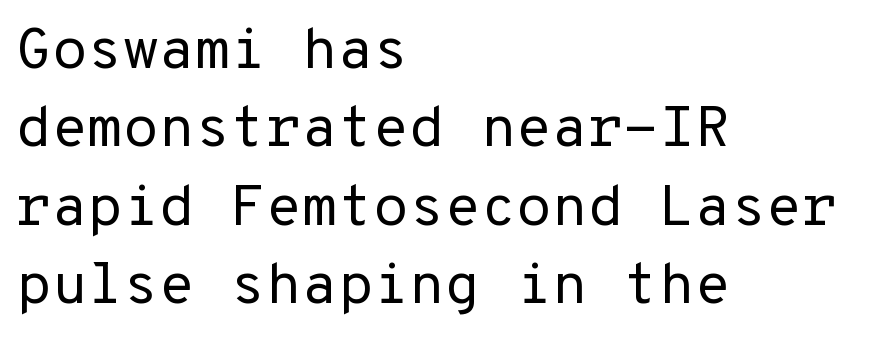
Q: Is the text bold? A: No.
Q: Is the text italic (slanted)? A: No, it is upright.
Q: Is the typeface a serif or a sans-serif typeface? A: Sans-serif.
Q: Is the text underlined? A: No.
Q: How is the paragraph aligned? A: Left-aligned.
Q: Is the spacing between letters normal or unusually wide? A: Normal.
Q: Is the spacing between lines tight, normal or loose? A: Normal.
Q: Width (condensed, normal, or wide)? A: Normal.
Q: Stroke contrast? A: Low.
Q: x-height? A: Medium.
Q: Monospaced? A: Yes.
